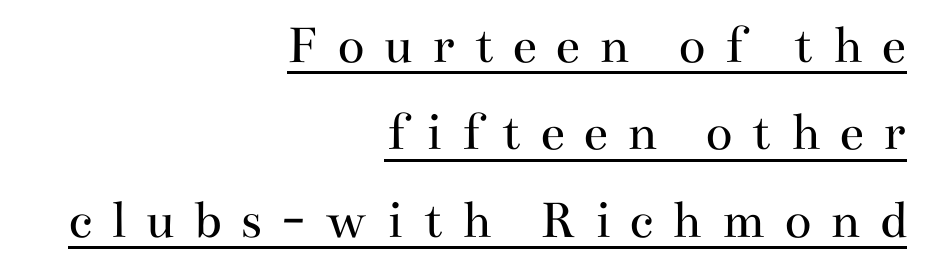
{"serif": "yes", "italic": "no", "bold": "no", "weight": "regular", "width": "wide", "stroke_contrast": "medium", "x_height": "small", "monospaced": "no", "underline": "yes", "align": "right", "line_spacing": "normal", "line_spacing_ratio": 1.56, "letter_spacing": "wide", "letter_spacing_em": 0.33, "glyph_px": 56}
